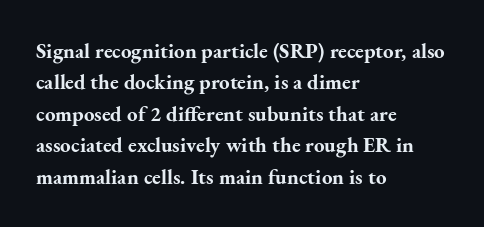
Set as a true bold cut, around the 700 mark. You can tell it's not italic because the verticals are truly vertical. Horizontally, the lines are justified to the leading edge only. Evenly set lines give the paragraph a standard silhouette. Just letters on the line, the space beneath them empty. Compared with typical body copy, the letter spacing here is the same.
